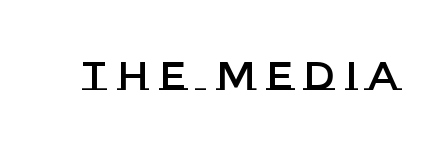
The image shows 41 px text type, upright; set unusually wide letter spacing (+0.24 em), not underlined; low stroke contrast and a large x-height.
